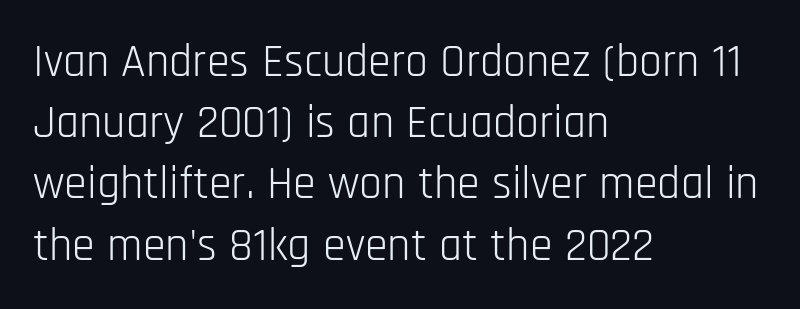
{"serif": "no", "italic": "no", "bold": "no", "weight": "light", "width": "condensed", "stroke_contrast": "low", "x_height": "large", "monospaced": "no", "underline": "no", "align": "left", "line_spacing": "normal", "line_spacing_ratio": 1.33, "letter_spacing": "normal", "letter_spacing_em": 0.0, "glyph_px": 46}
